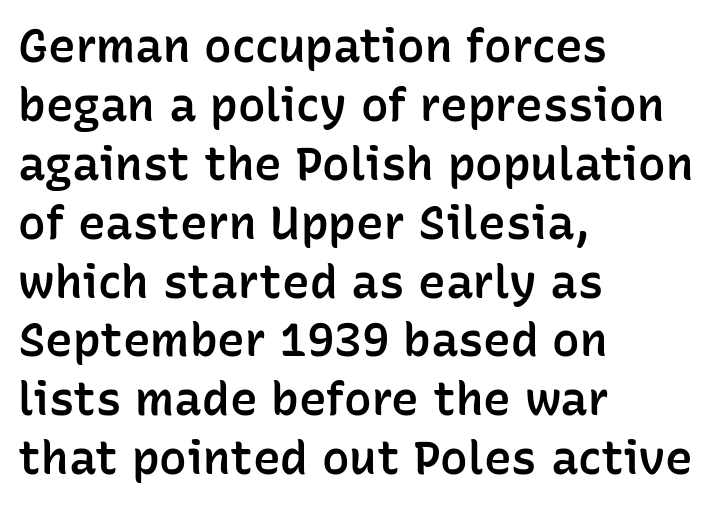
{"serif": "no", "italic": "no", "bold": "semi", "weight": "semibold", "width": "normal", "stroke_contrast": "low", "x_height": "medium", "monospaced": "no", "underline": "no", "align": "left", "line_spacing": "normal", "line_spacing_ratio": 1.28, "letter_spacing": "normal", "letter_spacing_em": 0.0, "glyph_px": 46}
